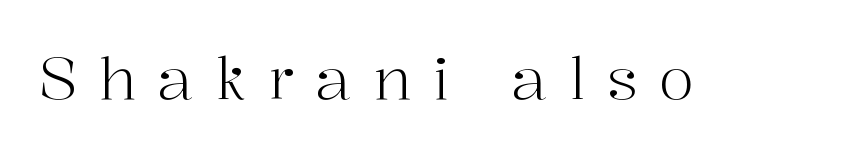
This sample uses expanded letter spacing, leaving extra air between glyphs. Clear beneath every line of the passage. The typeface chosen for these lines features serifs. This is the regular roman posture of the typeface. The weight would be labelled regular, book, light, or lighter still.
